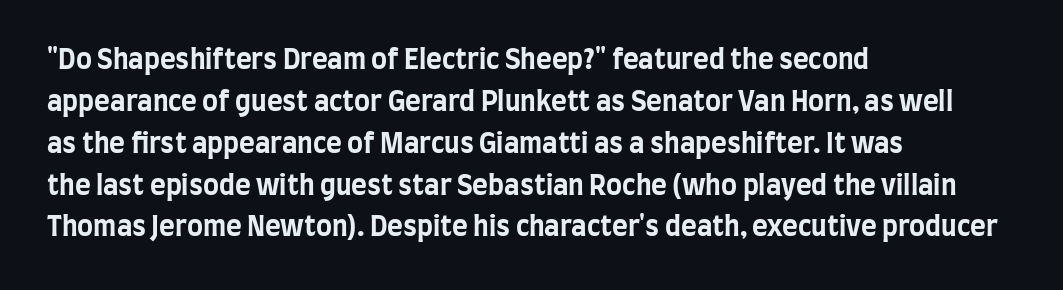
Q: Is the text bold? A: Yes.
Q: Is the text italic (slanted)? A: No, it is upright.
Q: Is the text underlined? A: No.
Q: How is the paragraph aligned? A: Left-aligned.
Q: Is the spacing between letters normal or unusually wide? A: Normal.
Q: Is the spacing between lines tight, normal or loose? A: Normal.
